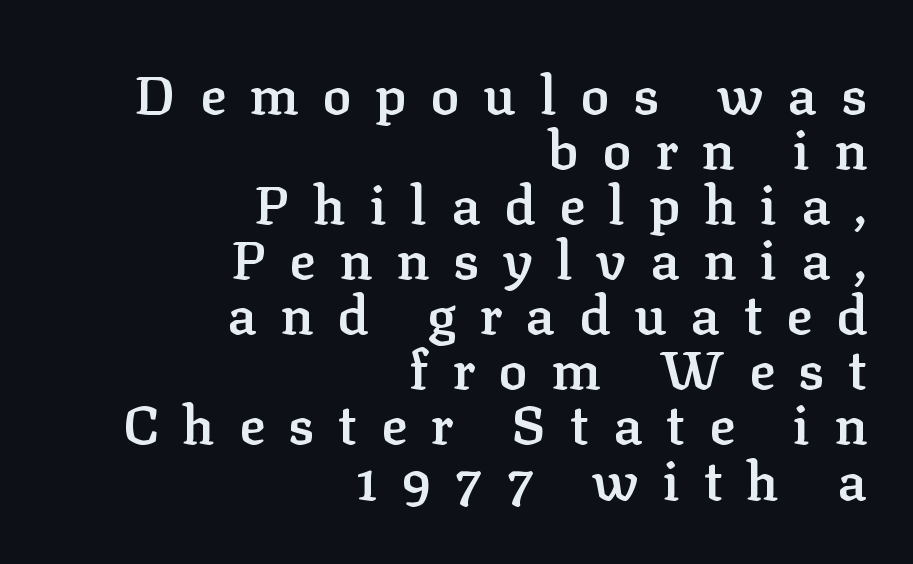
Q: Is the text bold? A: Semi-bold.
Q: Is the text italic (slanted)? A: No, it is upright.
Q: Is the typeface a serif or a sans-serif typeface? A: Serif.
Q: Is the text underlined? A: No.
Q: How is the paragraph aligned? A: Right-aligned.
Q: Is the spacing between letters normal or unusually wide? A: Unusually wide.
Q: Is the spacing between lines tight, normal or loose? A: Tight.
Q: Width (condensed, normal, or wide)? A: Normal.
Q: Stroke contrast? A: Low.
Q: x-height? A: Medium.
Q: Monospaced? A: No.
